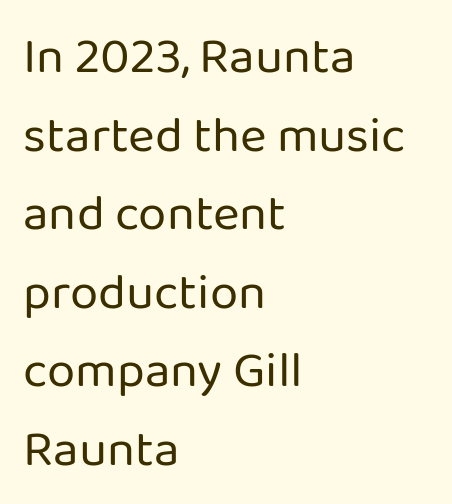
The image shows 51 px regular-weight sans-serif type, upright; set left-aligned, normal line spacing (1.54x), normal letter spacing, not underlined; low stroke contrast and a medium x-height.
